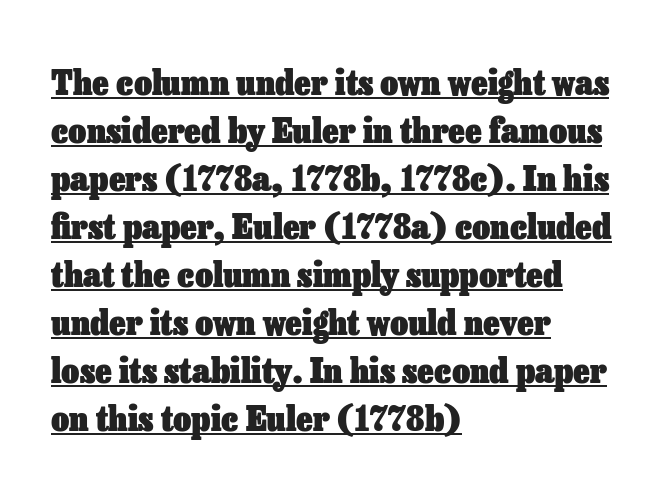
Q: Is the text bold? A: Yes.
Q: Is the text italic (slanted)? A: No, it is upright.
Q: Is the text underlined? A: Yes.
Q: How is the paragraph aligned? A: Left-aligned.
Q: Is the spacing between letters normal or unusually wide? A: Normal.
Q: Is the spacing between lines tight, normal or loose? A: Normal.
Q: Width (condensed, normal, or wide)? A: Normal.
Q: Stroke contrast? A: Low.
Q: x-height? A: Medium.
Q: Monospaced? A: No.
